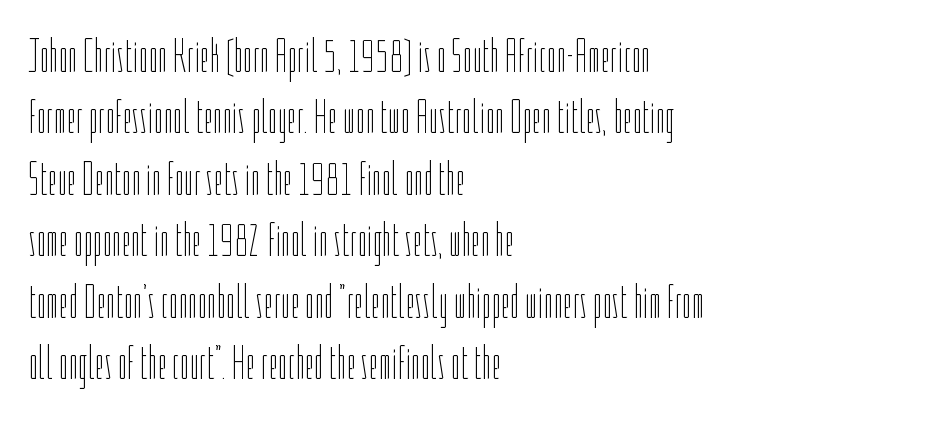
{"italic": "no", "bold": "no", "weight": "thin", "width": "condensed", "stroke_contrast": "low", "x_height": "medium", "monospaced": "no", "underline": "no", "align": "left", "line_spacing": "normal", "line_spacing_ratio": 1.28, "letter_spacing": "normal", "letter_spacing_em": 0.0, "glyph_px": 48}
